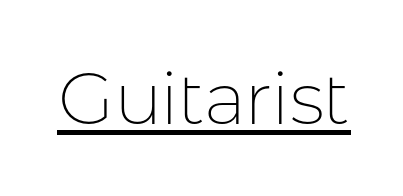
Q: Is the text bold? A: No.
Q: Is the text italic (slanted)? A: No, it is upright.
Q: Is the typeface a serif or a sans-serif typeface? A: Sans-serif.
Q: Is the text underlined? A: Yes.
Q: Is the spacing between letters normal or unusually wide? A: Normal.
Q: Width (condensed, normal, or wide)? A: Normal.
Q: Stroke contrast? A: Low.
Q: x-height? A: Medium.
Q: Monospaced? A: No.
